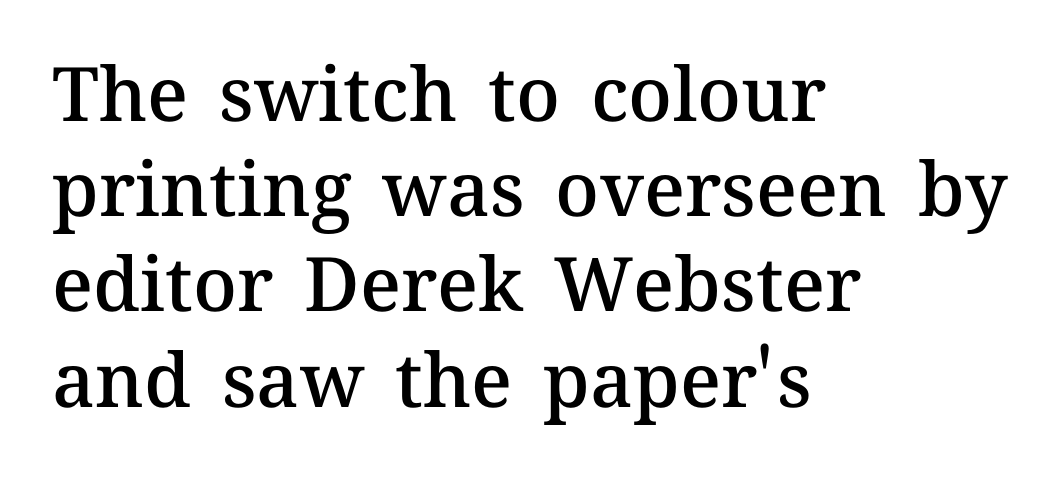
Q: Is the text bold? A: Semi-bold.
Q: Is the text italic (slanted)? A: No, it is upright.
Q: Is the text underlined? A: No.
Q: How is the paragraph aligned? A: Left-aligned.
Q: Is the spacing between letters normal or unusually wide? A: Normal.
Q: Is the spacing between lines tight, normal or loose? A: Normal.
Q: Width (condensed, normal, or wide)? A: Normal.
Q: Stroke contrast? A: Medium.
Q: x-height? A: Medium.
Q: Monospaced? A: No.
